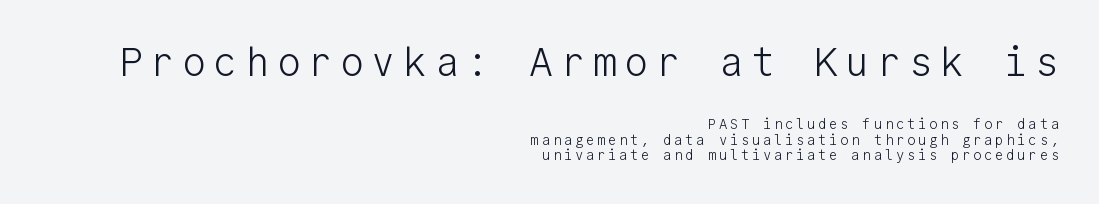
Q: Is the text bold? A: No.
Q: Is the text italic (slanted)? A: No, it is upright.
Q: Is the typeface a serif or a sans-serif typeface? A: Sans-serif.
Q: Is the text underlined? A: No.
Q: How is the paragraph aligned? A: Right-aligned.
Q: Is the spacing between lines tight, normal or loose? A: Tight.
Q: Which block of text is set in a larger size, the first (top) or the second (bottom)? A: The first (top) one.
Q: Width (condensed, normal, or wide)? A: Normal.
Q: Stroke contrast? A: Low.
Q: x-height? A: Medium.
Q: Monospaced? A: Yes.
